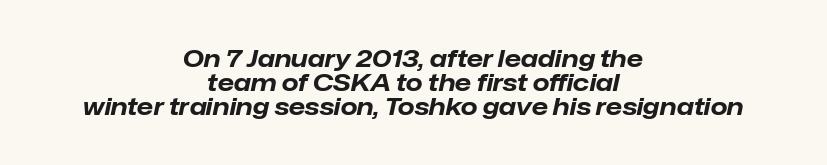
Q: Is the text bold? A: Yes.
Q: Is the text italic (slanted)? A: Yes, it leans right by about 12 degrees.
Q: Is the text underlined? A: No.
Q: How is the paragraph aligned? A: Centered.
Q: Is the spacing between letters normal or unusually wide? A: Normal.
Q: Is the spacing between lines tight, normal or loose? A: Tight.
